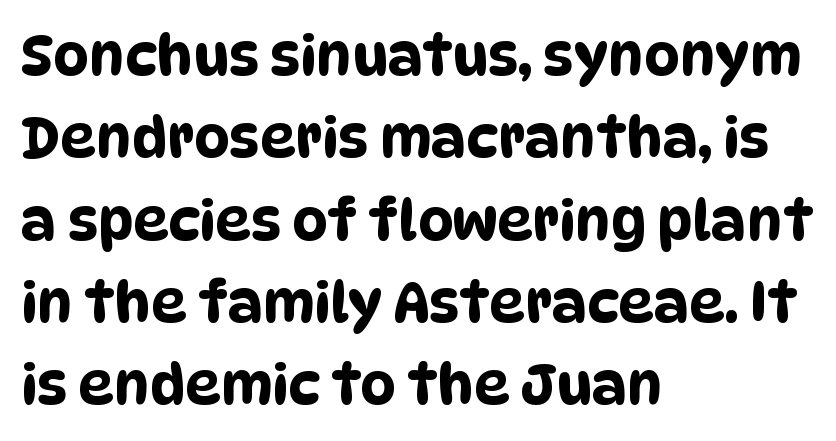
A typesetter would call this proportional, since set widths differ per character. The rendering shows plain stroke endings on the letterforms — a sans-serif design. Glance below the letters and you will spot only blank space. Notice how the passage keeps a crisp vertical edge on the left only. The type is set solid horizontally, with unmodified tracking.
